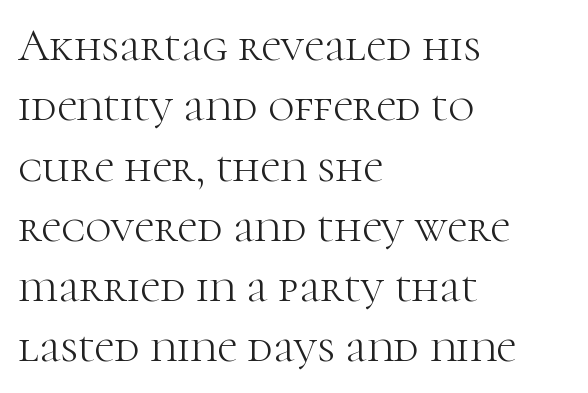
The image shows 45 px light serif type, upright; set left-aligned, normal line spacing (1.34x), normal letter spacing, not underlined; high stroke contrast and a medium x-height.
